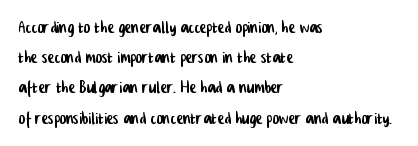
Q: Is the text underlined? A: No.
Q: How is the paragraph aligned? A: Left-aligned.
Q: Is the spacing between letters normal or unusually wide? A: Normal.
Q: Is the spacing between lines tight, normal or loose? A: Normal.
